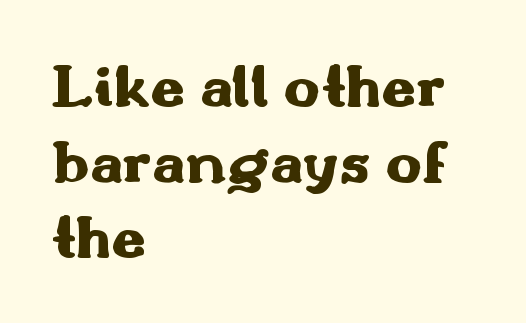
Q: Is the text bold? A: Yes.
Q: Is the text italic (slanted)? A: No, it is upright.
Q: Is the typeface a serif or a sans-serif typeface? A: Sans-serif.
Q: Is the text underlined? A: No.
Q: How is the paragraph aligned? A: Left-aligned.
Q: Is the spacing between letters normal or unusually wide? A: Normal.
Q: Width (condensed, normal, or wide)? A: Wide.
Q: Stroke contrast? A: Medium.
Q: x-height? A: Small.
Q: Monospaced? A: No.
